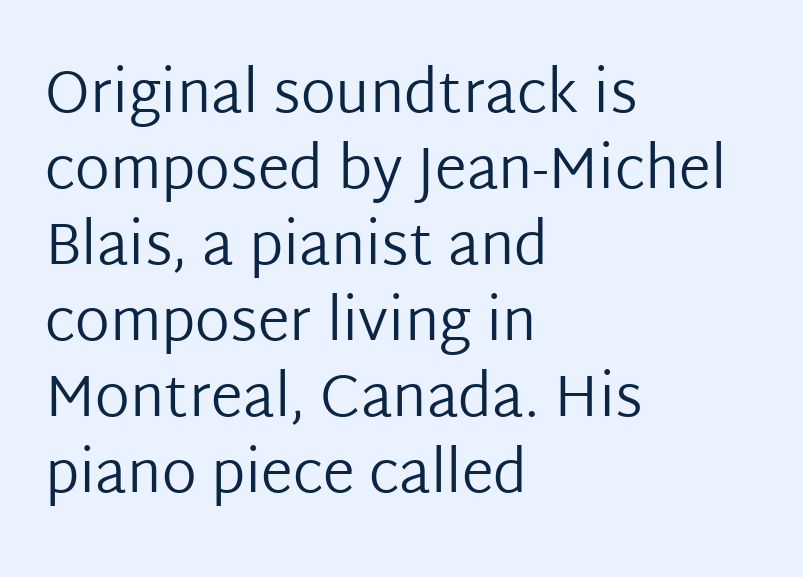
The face looks like a standard text weight, possibly lighter. How would I describe the line gaps? Plain and ordinary. Note: no serifs on the glyphs. The letters advance in unequal steps, a hallmark of proportional type.
